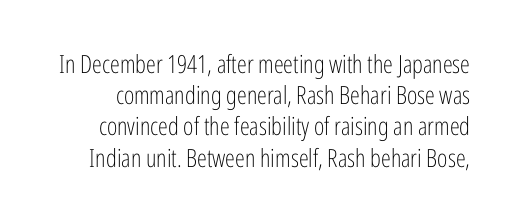
Q: Is the text bold? A: No.
Q: Is the text italic (slanted)? A: No, it is upright.
Q: Is the text underlined? A: No.
Q: Is the spacing between letters normal or unusually wide? A: Normal.
Q: Is the spacing between lines tight, normal or loose? A: Normal.
